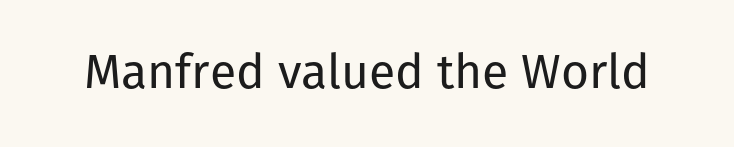
Observe the absence of serifs on each vertical stroke in this sample. The passage shown has conventional tracking throughout. Every character sits straight up, as roman type does. No letter is thick-stroked: the sample isn't bold. Think of a printed novel: that variable character pitch is what you see here. The area under the type is left untouched.
